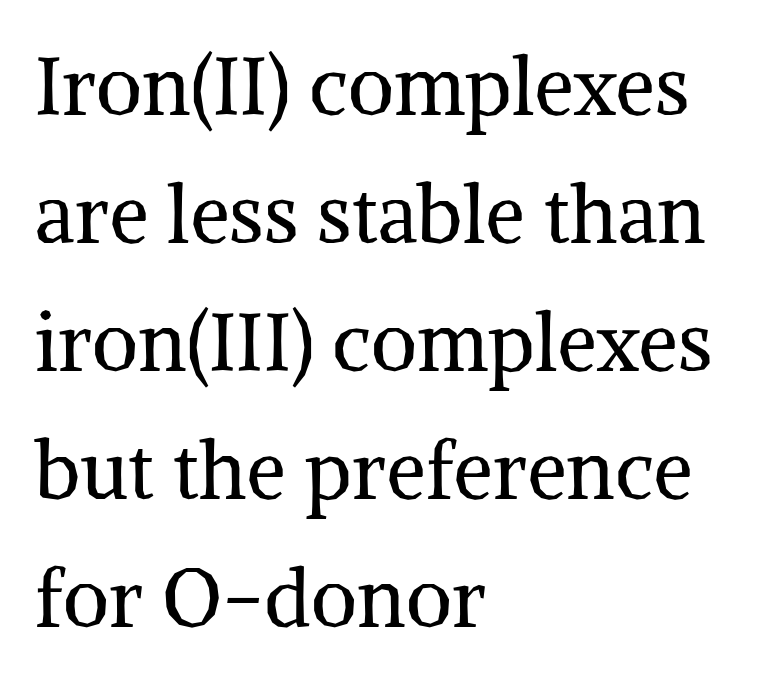
You could call the tracking neutral — neither tight nor loose. The lines sit at an ordinary, default distance from one another. Stems here are at most as thick as an everyday book face. Teacher's note: observe the even left margin — that is flush-left alignment. The passage shown is not underscored anywhere.
